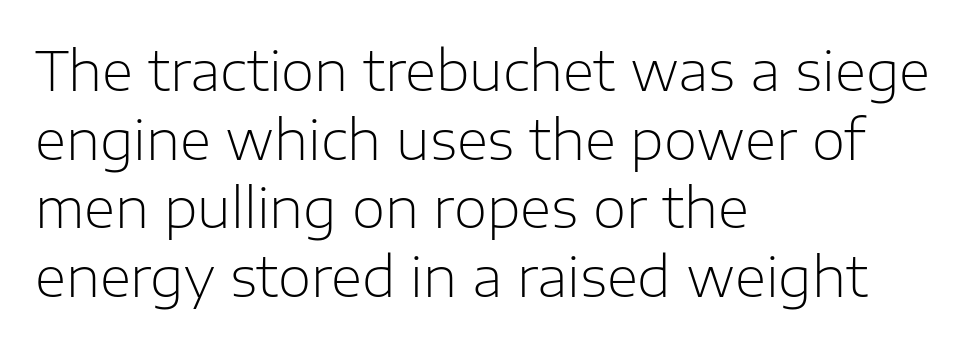
The image shows 54 px light sans-serif type, upright; set left-aligned, normal line spacing (1.27x), normal letter spacing, not underlined; low stroke contrast and a medium x-height.
